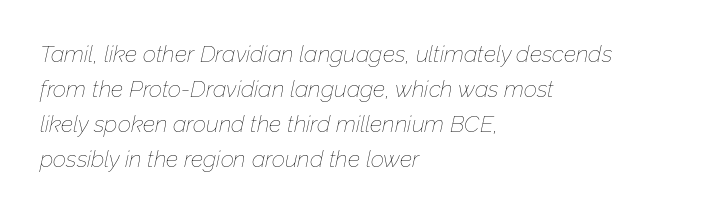
Q: Is the text bold? A: No.
Q: Is the text italic (slanted)? A: Yes, it leans right by about 12 degrees.
Q: Is the text underlined? A: No.
Q: How is the paragraph aligned? A: Left-aligned.
Q: Is the spacing between letters normal or unusually wide? A: Normal.
Q: Is the spacing between lines tight, normal or loose? A: Normal.
